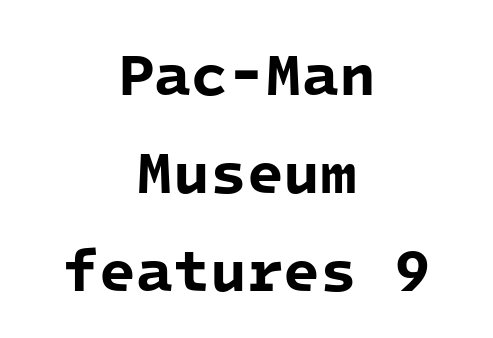
Q: Is the text bold? A: Yes.
Q: Is the typeface a serif or a sans-serif typeface? A: Sans-serif.
Q: Is the text underlined? A: No.
Q: How is the paragraph aligned? A: Centered.
Q: Is the spacing between letters normal or unusually wide? A: Normal.
Q: Is the spacing between lines tight, normal or loose? A: Normal.
Q: Width (condensed, normal, or wide)? A: Normal.
Q: Stroke contrast? A: Low.
Q: x-height? A: Medium.
Q: Monospaced? A: Yes.
